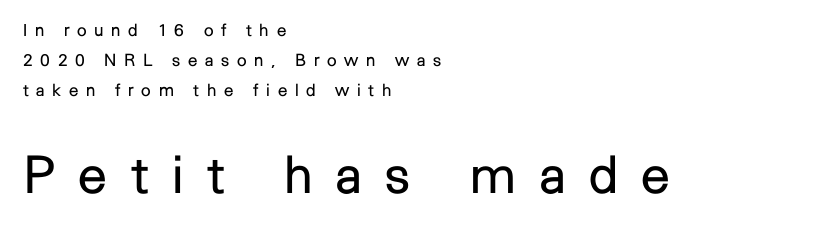
{"serif": "no", "italic": "no", "bold": "no", "weight": "regular", "width": "normal", "stroke_contrast": "low", "x_height": "medium", "monospaced": "no", "underline": "no", "align": "left", "line_spacing_ratio": 1.77, "letter_spacing": "wide", "letter_spacing_em": 0.45, "larger_block": "second", "size_ratio": 3.06, "glyph_px": 52}
